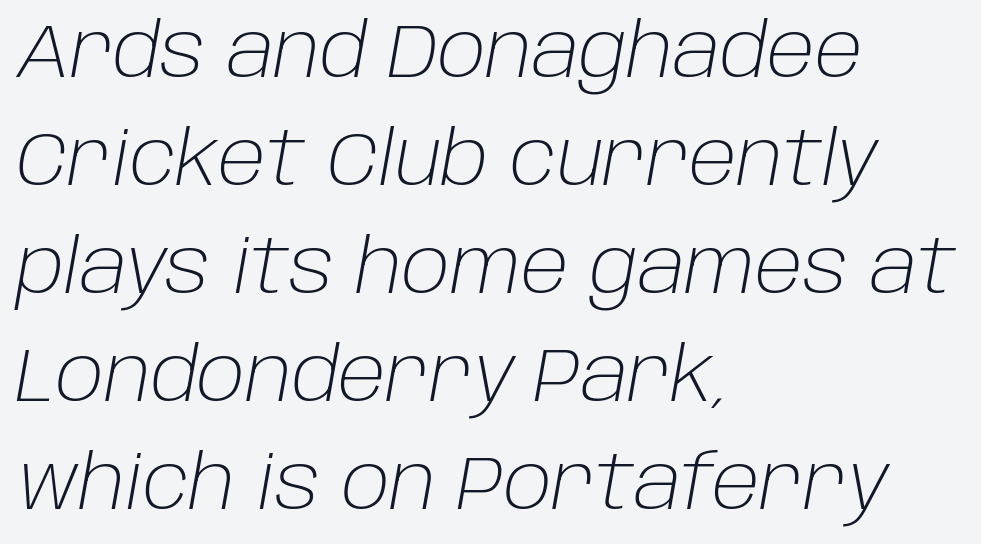
Only glyphs here, with clear space below each row. These lines stack with their left ends in a neat column. Stroke thickness stays within the range of a standard reading face or lighter. Every character sits at an angle, as italics do. Rows of type keep a routine distance in the vertical direction. The type is set solid horizontally, with unmodified tracking.
